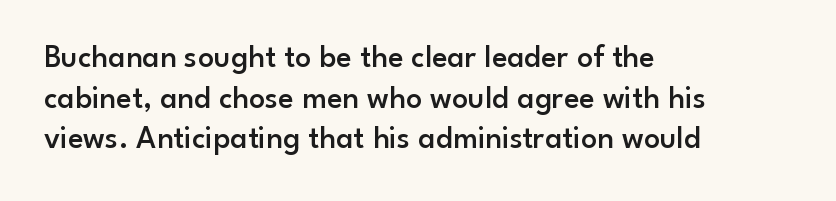
This sample is left-justified, so line endings fall wherever the words run out. Characters remain perfectly vertical along every line. Reading down the column, the eye jumps a familiar distance to each next line. This sample uses a sans-serif face. Caption: standard tracking, unaltered. The glyphs are unaccompanied by any horizontal stroke below them.
